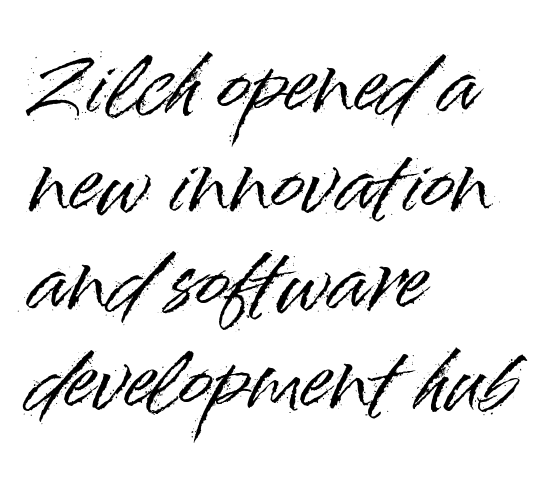
Does extra space separate the letters? No, they use regular spacing. The passage shown is typed in a proportional face where columns would drift. A classic flush-left, rag-right setting is used for this passage. Each new line begins a customary step beneath the previous one. Quick note: underline off.
